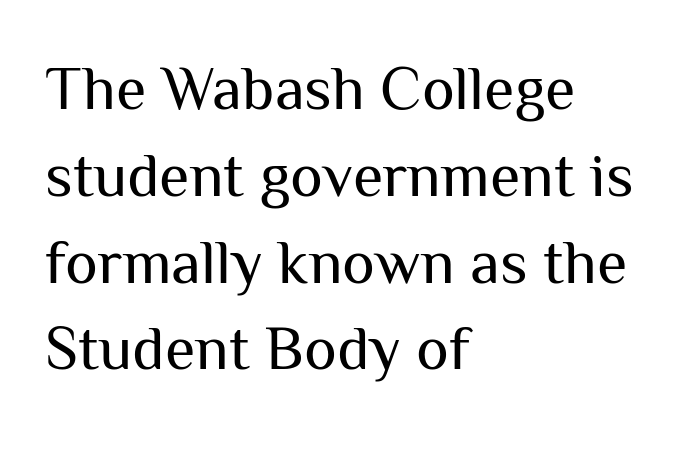
No word sits above an underline. Reading down the column, the eye jumps a familiar distance to each next line. Typographically, this falls in the sans-serif category. Heft: none added — not bold. Looks like regular typesetting: each glyph gets only the width it needs. Visually the block forms a straight wall on the left and a jagged coastline on the right.
